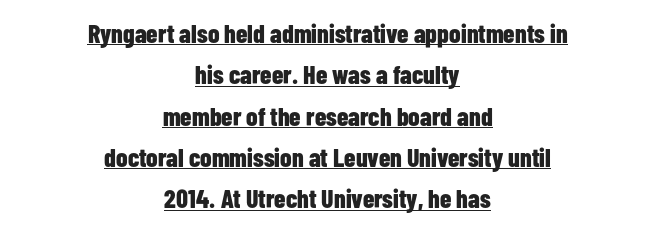
Ordinary non-slanted type is in use. Weight check: bold — yes, fully. Baseline-to-baseline distance is the conventional proportion of letter height. The face used here appears with an underline applied. Tracking value appears to be zero — textbook default spacing. Every row of glyphs is offset so its center matches the block's center.
